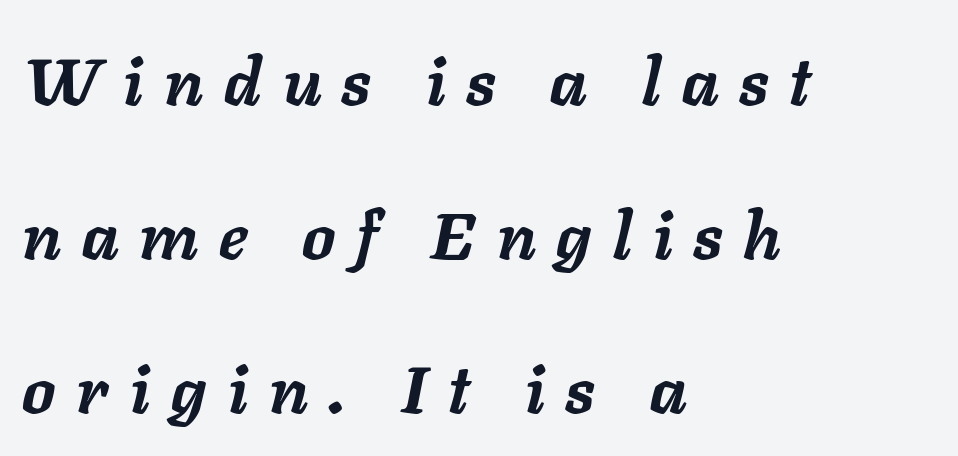
The image shows 66 px semibold type, italic (leaning right); set left-aligned, loose line spacing (2.33x), unusually wide letter spacing (+0.32 em), not underlined; low stroke contrast and a medium x-height.
